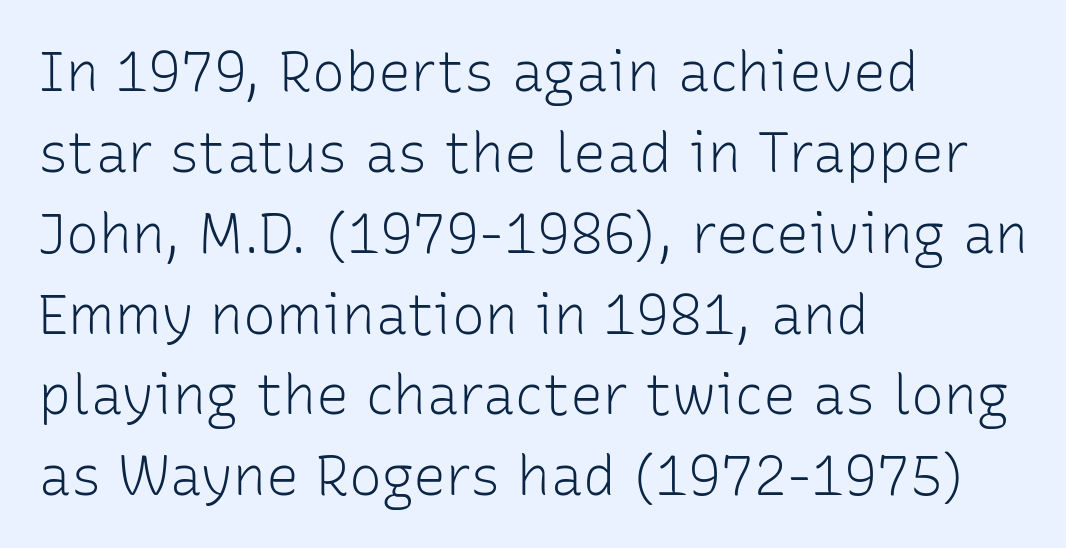
Q: Is the text bold? A: No.
Q: Is the text italic (slanted)? A: No, it is upright.
Q: Is the typeface a serif or a sans-serif typeface? A: Sans-serif.
Q: Is the text underlined? A: No.
Q: How is the paragraph aligned? A: Left-aligned.
Q: Is the spacing between letters normal or unusually wide? A: Normal.
Q: Is the spacing between lines tight, normal or loose? A: Normal.
Q: Width (condensed, normal, or wide)? A: Normal.
Q: Stroke contrast? A: Low.
Q: x-height? A: Medium.
Q: Monospaced? A: No.
